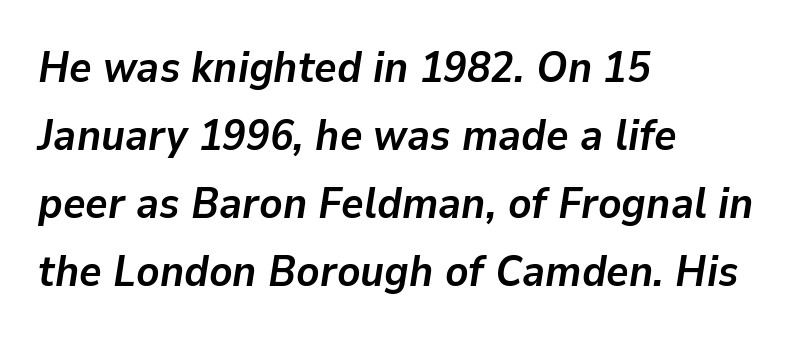
{"italic": "yes", "lean": "right", "slant_degrees": 9, "bold": "yes", "weight": "semibold", "width": "normal", "stroke_contrast": "low", "x_height": "medium", "monospaced": "no", "underline": "no", "align": "left", "line_spacing": "normal", "line_spacing_ratio": 1.58, "letter_spacing": "normal", "letter_spacing_em": 0.0, "glyph_px": 43}
